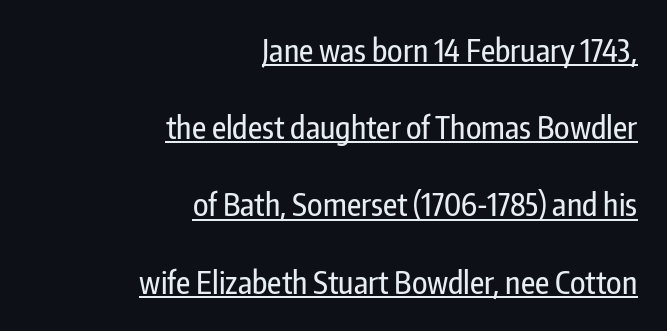
These lines are set flush right with a ragged left edge. What stands out about the letter spacing? Nothing — it is the standard amount. What kind of face is this? One without serifs — a sans. The lines are spread far apart with generous leading. A typesetter would call this proportional, since set widths differ per character. The axis of the letterforms is exactly vertical.
